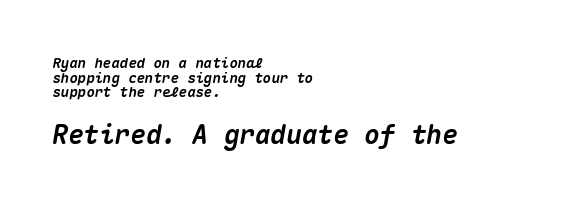
Q: Is the text bold? A: Yes.
Q: Is the text italic (slanted)? A: Yes, it leans right by about 10 degrees.
Q: Is the text underlined? A: No.
Q: How is the paragraph aligned? A: Left-aligned.
Q: Is the spacing between letters normal or unusually wide? A: Normal.
Q: Is the spacing between lines tight, normal or loose? A: Tight.
Q: Which block of text is set in a larger size, the first (top) or the second (bottom)? A: The second (bottom) one.
